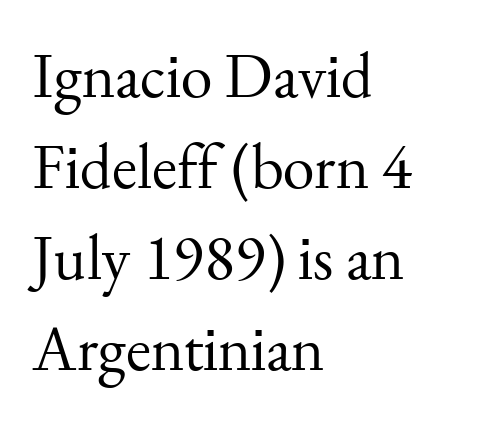
Q: Is the text bold? A: No.
Q: Is the text italic (slanted)? A: No, it is upright.
Q: Is the typeface a serif or a sans-serif typeface? A: Serif.
Q: Is the text underlined? A: No.
Q: How is the paragraph aligned? A: Left-aligned.
Q: Is the spacing between letters normal or unusually wide? A: Normal.
Q: Is the spacing between lines tight, normal or loose? A: Normal.
Q: Width (condensed, normal, or wide)? A: Normal.
Q: Stroke contrast? A: Medium.
Q: x-height? A: Small.
Q: Monospaced? A: No.
